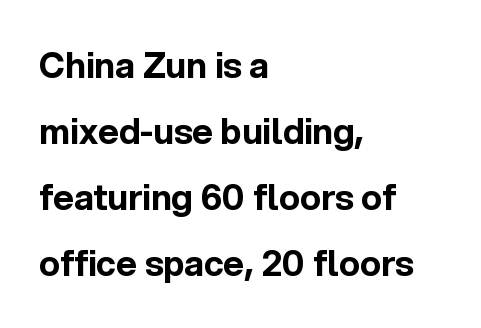
Words float on clear page, feet unadorned. Proportional: the letters do not fall into vertical columns. Typographic density is high because the face is bold. Italic: no, the glyphs are upright roman.
